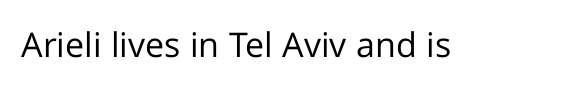
{"serif": "no", "italic": "no", "bold": "no", "weight": "regular", "width": "normal", "stroke_contrast": "low", "x_height": "medium", "monospaced": "no", "underline": "no", "letter_spacing": "normal", "letter_spacing_em": 0.0, "glyph_px": 34}
